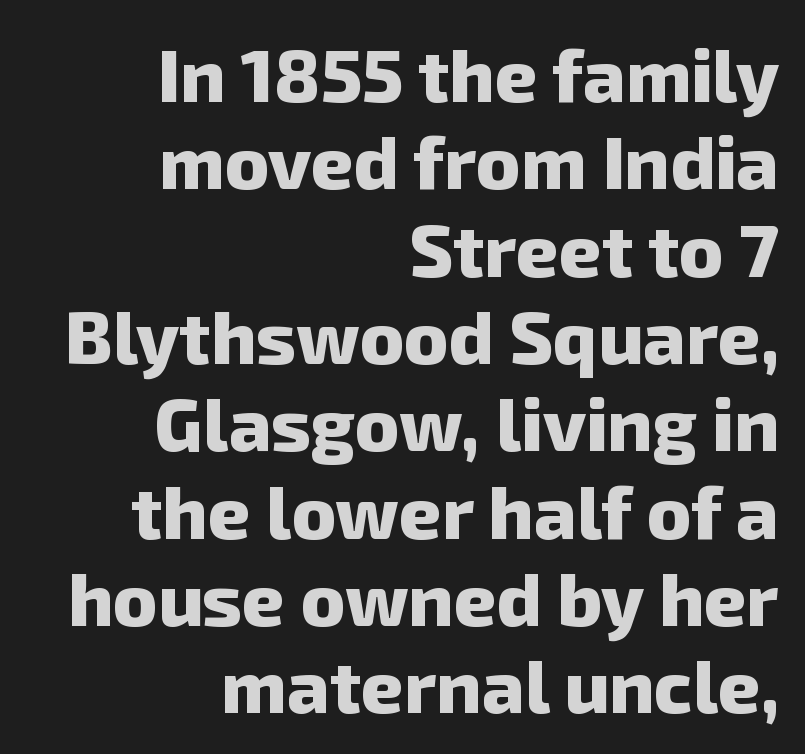
Q: Is the text bold? A: Yes.
Q: Is the typeface a serif or a sans-serif typeface? A: Sans-serif.
Q: Is the text underlined? A: No.
Q: How is the paragraph aligned? A: Right-aligned.
Q: Is the spacing between letters normal or unusually wide? A: Normal.
Q: Width (condensed, normal, or wide)? A: Normal.
Q: Stroke contrast? A: Low.
Q: x-height? A: Medium.
Q: Monospaced? A: No.
